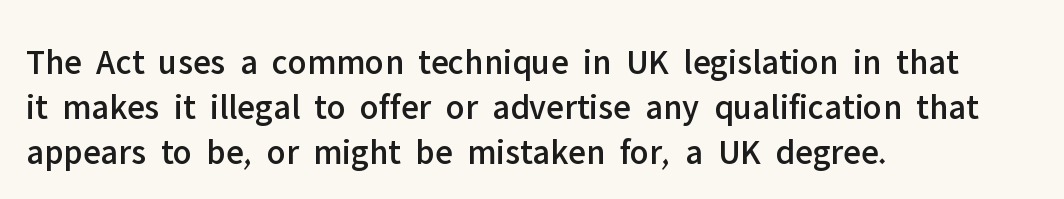
{"serif": "no", "italic": "no", "width": "normal", "stroke_contrast": "low", "x_height": "medium", "monospaced": "no", "underline": "no", "align": "left", "line_spacing": "normal", "line_spacing_ratio": 1.25, "letter_spacing": "normal", "letter_spacing_em": 0.0, "glyph_px": 36}
